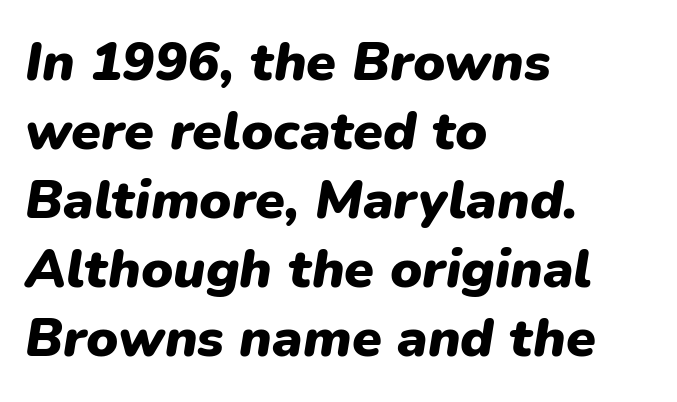
Q: Is the text bold? A: Yes.
Q: Is the text italic (slanted)? A: Yes, it leans right by about 9 degrees.
Q: Is the text underlined? A: No.
Q: How is the paragraph aligned? A: Left-aligned.
Q: Is the spacing between letters normal or unusually wide? A: Normal.
Q: Is the spacing between lines tight, normal or loose? A: Normal.
Q: Width (condensed, normal, or wide)? A: Normal.
Q: Stroke contrast? A: Low.
Q: x-height? A: Medium.
Q: Monospaced? A: No.
